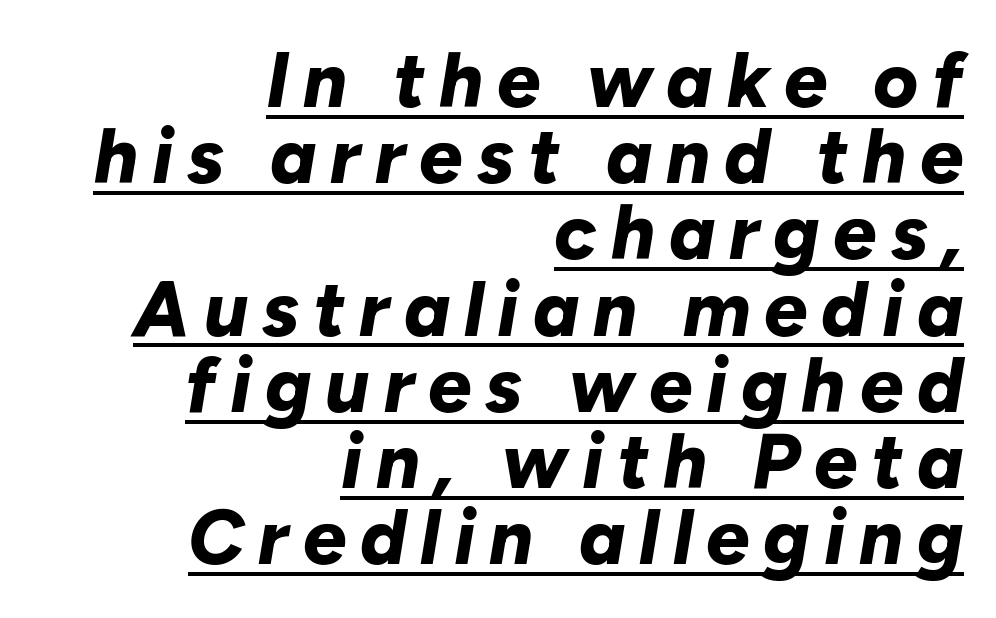
Looking at the ascenders, they clearly lean. Descenders here cross a horizontal rule under the line. This sample has the flowing, uneven cadence of proportional lettering. Rows of type sit shoulder to shoulder in the vertical direction.
